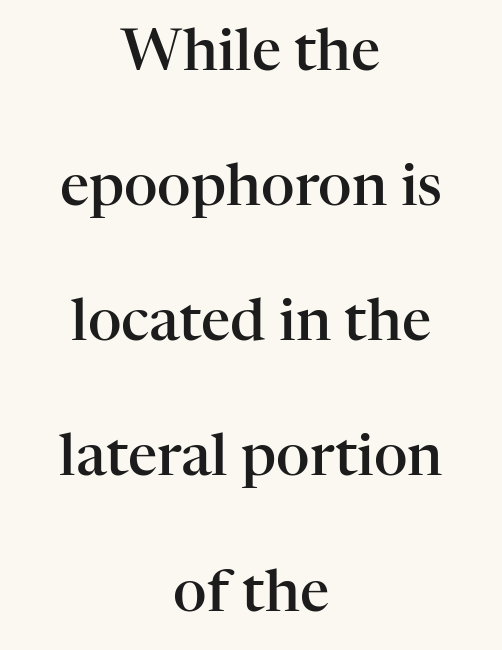
{"serif": "yes", "italic": "no", "bold": "semi", "weight": "semibold", "width": "normal", "stroke_contrast": "high", "x_height": "medium", "monospaced": "no", "underline": "no", "align": "center", "line_spacing": "loose", "line_spacing_ratio": 2.33, "letter_spacing": "normal", "letter_spacing_em": 0.0, "glyph_px": 58}
